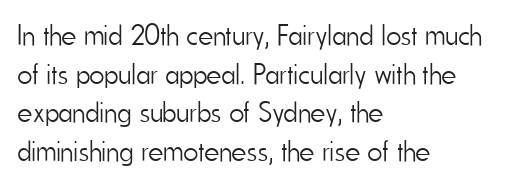
The image shows 29 px light, condensed sans-serif type, upright; set left-aligned, normal line spacing (1.33x), normal letter spacing, not underlined; low stroke contrast and a small x-height.
